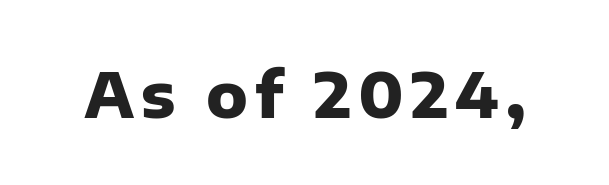
Q: Is the text bold? A: Yes.
Q: Is the text italic (slanted)? A: No, it is upright.
Q: Is the typeface a serif or a sans-serif typeface? A: Sans-serif.
Q: Is the text underlined? A: No.
Q: Width (condensed, normal, or wide)? A: Normal.
Q: Stroke contrast? A: Low.
Q: x-height? A: Medium.
Q: Monospaced? A: No.
